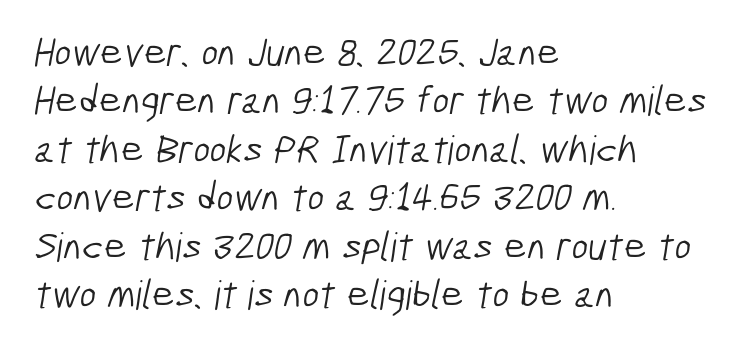
Q: Is the text bold? A: No.
Q: Is the typeface a serif or a sans-serif typeface? A: Sans-serif.
Q: Is the text underlined? A: No.
Q: How is the paragraph aligned? A: Left-aligned.
Q: Is the spacing between letters normal or unusually wide? A: Normal.
Q: Width (condensed, normal, or wide)? A: Condensed.
Q: Stroke contrast? A: Low.
Q: x-height? A: Medium.
Q: Monospaced? A: No.
